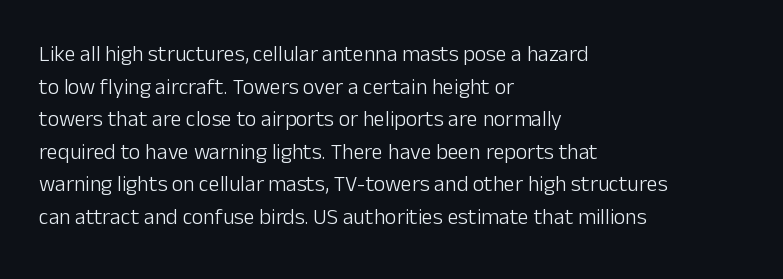
Rows of type keep a routine distance in the vertical direction. The space beneath each line is pristine and unruled. Which margin do the lines hug? The left one — the right edge is uneven. The letterforms sit shoulder to shoulder at normal distance.
